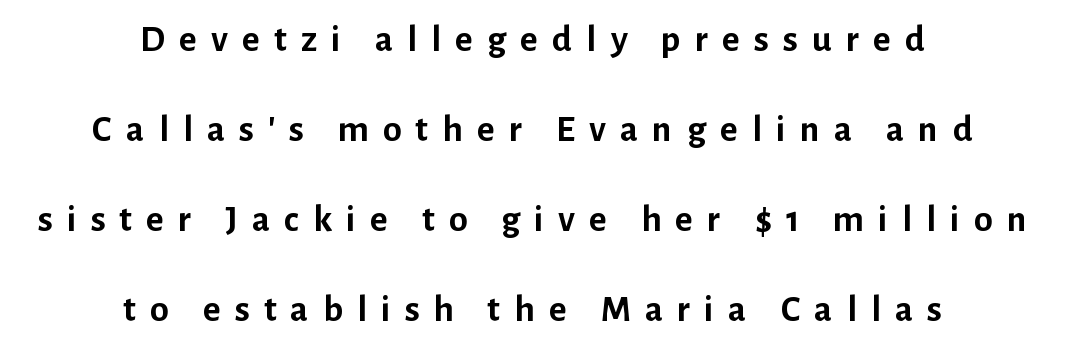
Q: Is the text bold? A: Yes.
Q: Is the text italic (slanted)? A: No, it is upright.
Q: Is the typeface a serif or a sans-serif typeface? A: Sans-serif.
Q: Is the text underlined? A: No.
Q: How is the paragraph aligned? A: Centered.
Q: Is the spacing between letters normal or unusually wide? A: Unusually wide.
Q: Is the spacing between lines tight, normal or loose? A: Loose.
Q: Width (condensed, normal, or wide)? A: Normal.
Q: Stroke contrast? A: Low.
Q: x-height? A: Medium.
Q: Monospaced? A: No.
